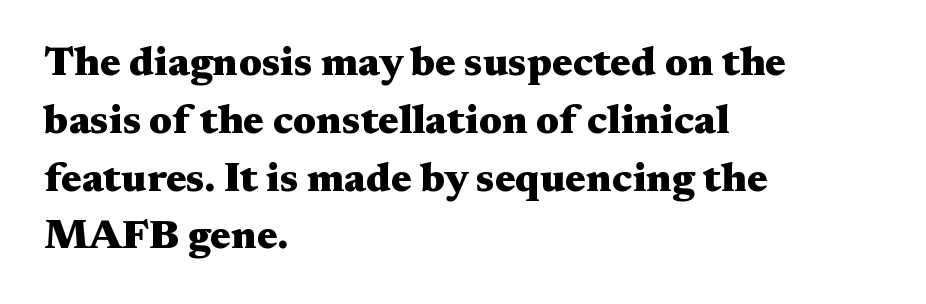
{"serif": "yes", "italic": "no", "bold": "yes", "weight": "heavy", "width": "wide", "stroke_contrast": "medium", "x_height": "medium", "monospaced": "no", "underline": "no", "align": "left", "line_spacing": "normal", "line_spacing_ratio": 1.41, "letter_spacing": "normal", "letter_spacing_em": 0.0, "glyph_px": 41}
